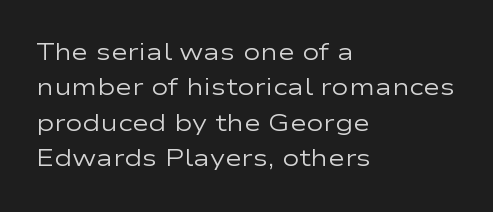
{"italic": "no", "bold": "no", "underline": "no", "align": "left", "line_spacing": "normal", "line_spacing_ratio": 1.54, "letter_spacing": "normal", "letter_spacing_em": 0.0, "glyph_px": 23}
